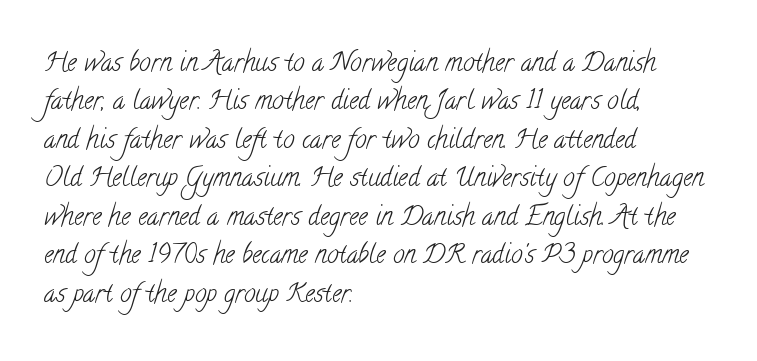
Observe the ordinary spacing: letters are neighbours, not strangers. Ink coverage per letter is moderate at most. The lines are quadded left. Does the leading feel generous? No, just average.
